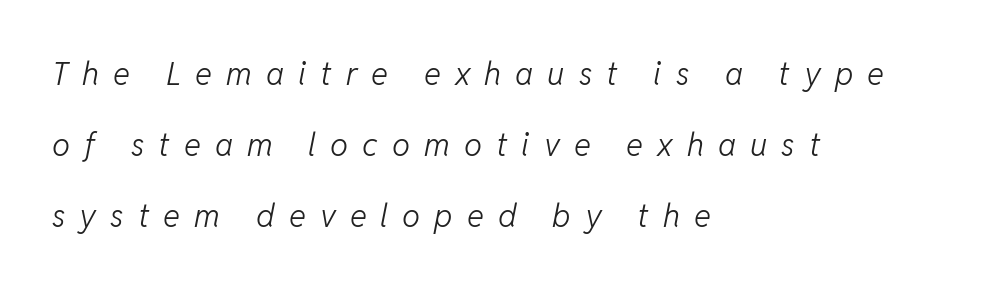
The image shows 32 px light type, italic (leaning right); set left-aligned, loose line spacing (2.22x), unusually wide letter spacing (+0.44 em), not underlined; low stroke contrast and a medium x-height.
